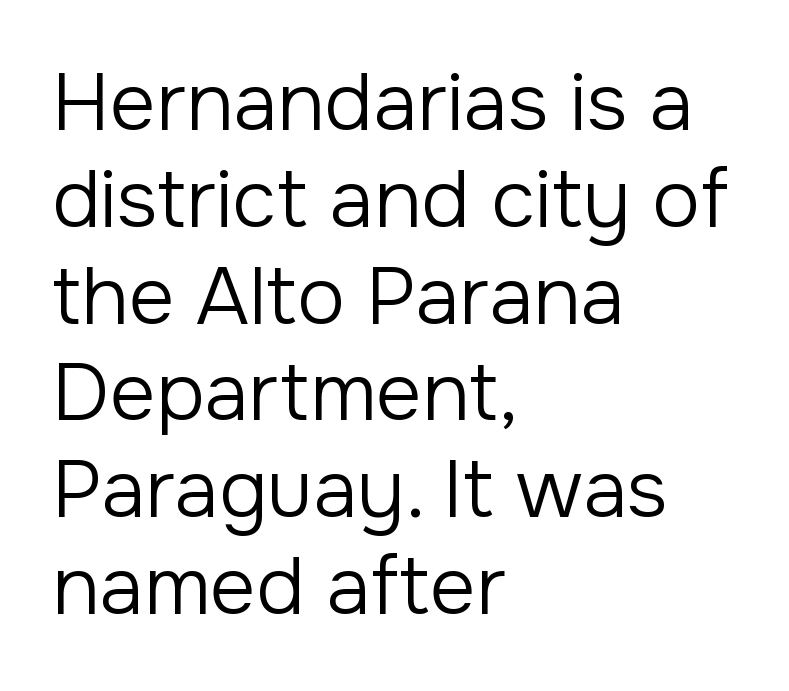
The image shows 80 px regular-weight sans-serif type, upright; set left-aligned, line spacing 1.21x, normal letter spacing, not underlined; low stroke contrast and a medium x-height.
